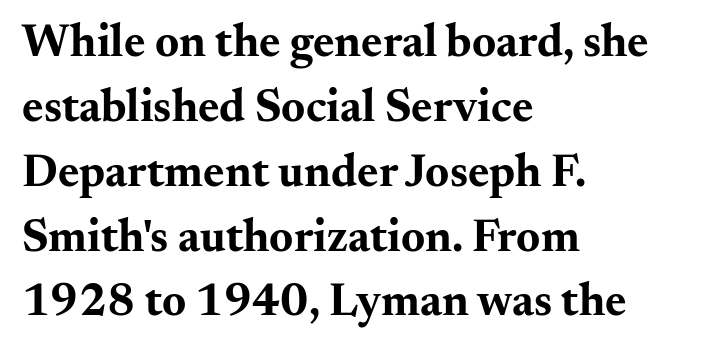
{"serif": "yes", "italic": "no", "bold": "yes", "weight": "bold", "width": "wide", "stroke_contrast": "medium", "x_height": "small", "monospaced": "no", "underline": "no", "align": "left", "line_spacing": "normal", "line_spacing_ratio": 1.41, "letter_spacing": "normal", "letter_spacing_em": 0.0, "glyph_px": 46}
